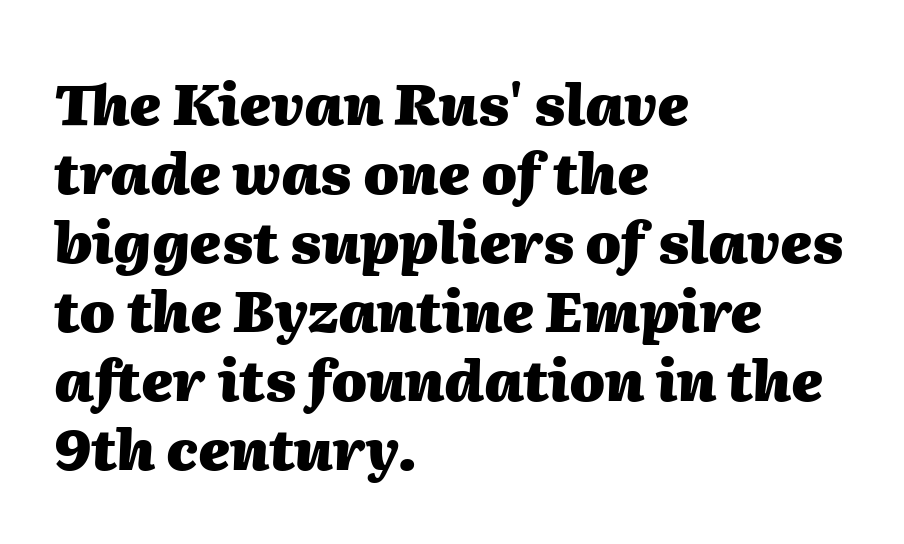
Q: Is the text bold? A: Yes.
Q: Is the text italic (slanted)? A: Yes, it leans right by about 2 degrees.
Q: Is the text underlined? A: No.
Q: How is the paragraph aligned? A: Left-aligned.
Q: Is the spacing between letters normal or unusually wide? A: Normal.
Q: Width (condensed, normal, or wide)? A: Normal.
Q: Stroke contrast? A: Medium.
Q: x-height? A: Medium.
Q: Monospaced? A: No.
